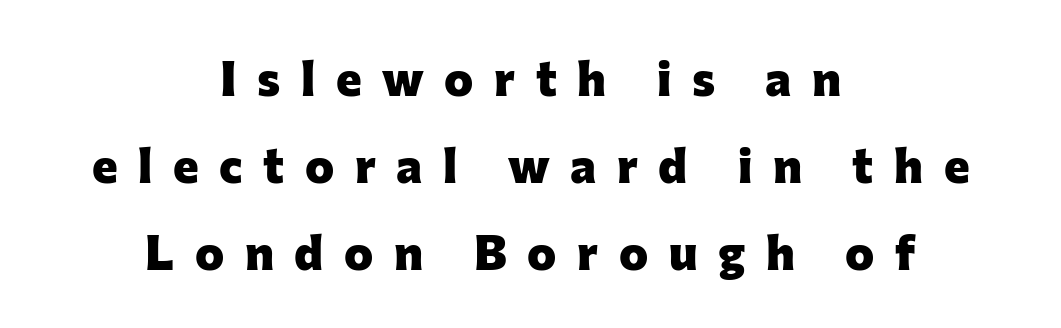
{"serif": "no", "italic": "no", "bold": "yes", "weight": "heavy", "width": "normal", "stroke_contrast": "low", "x_height": "medium", "monospaced": "no", "underline": "no", "align": "center", "line_spacing_ratio": 1.78, "letter_spacing": "wide", "letter_spacing_em": 0.42, "glyph_px": 49}
